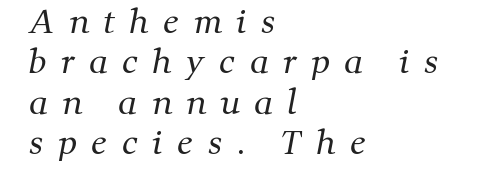
Q: Is the text bold? A: No.
Q: Is the typeface a serif or a sans-serif typeface? A: Serif.
Q: Is the text underlined? A: No.
Q: How is the paragraph aligned? A: Left-aligned.
Q: Is the spacing between letters normal or unusually wide? A: Unusually wide.
Q: Is the spacing between lines tight, normal or loose? A: Normal.
Q: Width (condensed, normal, or wide)? A: Normal.
Q: Stroke contrast? A: Medium.
Q: x-height? A: Medium.
Q: Monospaced? A: No.
